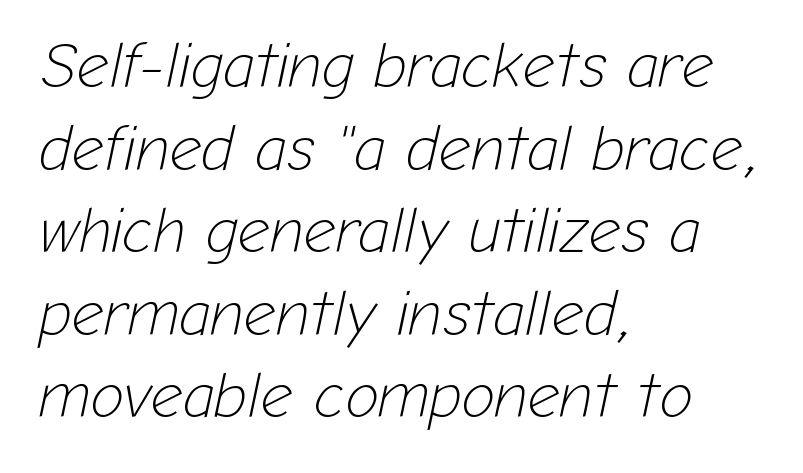
The axis of the letterforms is tilted away from vertical. Think of a printed novel: that variable character pitch is what you see here. Stem width sits at or under what a default text font uses. This sample keeps an unexceptional amount of space between lines. All the whitespace from short lines collects on the right.
